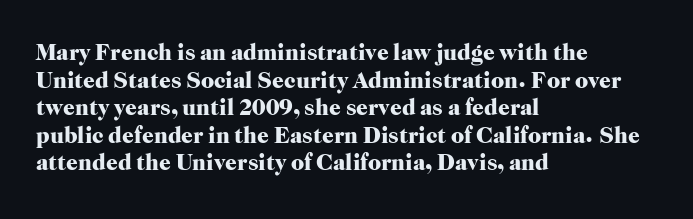
The letters stand upright; this is a roman face. Each word holds together tightly as a unit, with standard inter-letter gaps. Underline: absent. Notice how thick the strokes are: this is what a full bold looks like. The setting favours the left margin, as ordinary paragraphs usually do.
